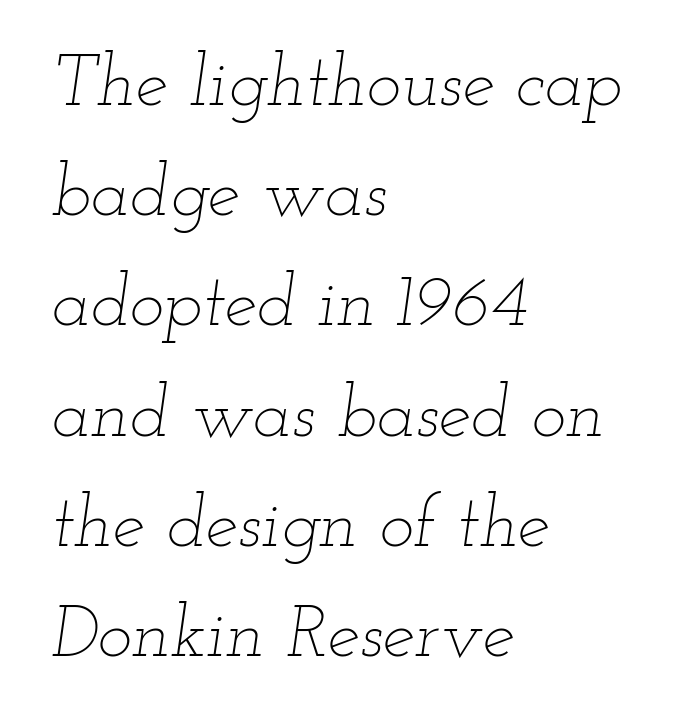
The image shows 73 px thin, wide type, italic (leaning right); set left-aligned, normal line spacing (1.51x), normal letter spacing, not underlined; low stroke contrast and a small x-height.
